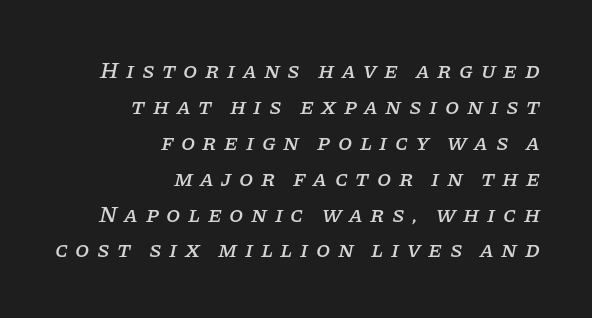
The image shows 23 px text type, italic (leaning right); set right-aligned, normal line spacing (1.56x), unusually wide letter spacing (+0.32 em), not underlined.
